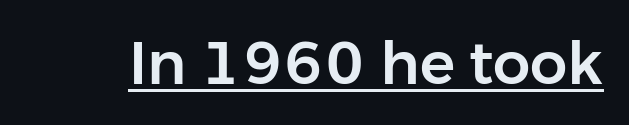
Every stem runs plumb, perpendicular to the baseline. Compared with undecorated copy, this sample adds a rule below the words. In terms of letterspacing, this is plain default setting. Does the type have serifs? No, each stem ends abruptly.
